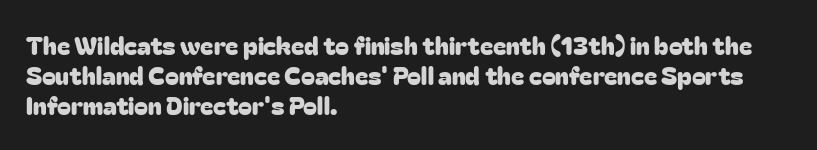
{"italic": "no", "underline": "no", "align": "left", "line_spacing_ratio": 1.21, "letter_spacing": "normal", "letter_spacing_em": 0.0, "glyph_px": 25}
